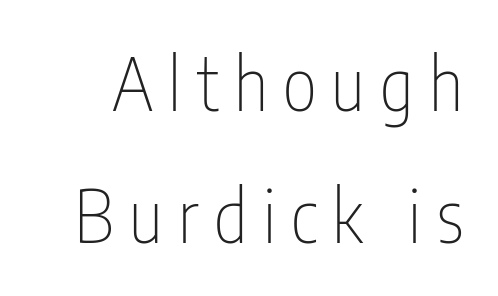
Each letter keeps its own natural width here, so spacing adapts to shape. Summary of weight: not heavy and not bold. The rendering inserts visible extra space after every character. Plain, unruled lines of type. Every character sits straight up, as roman type does. The letters carry no serifs — their stems end cleanly without finishing strokes.
